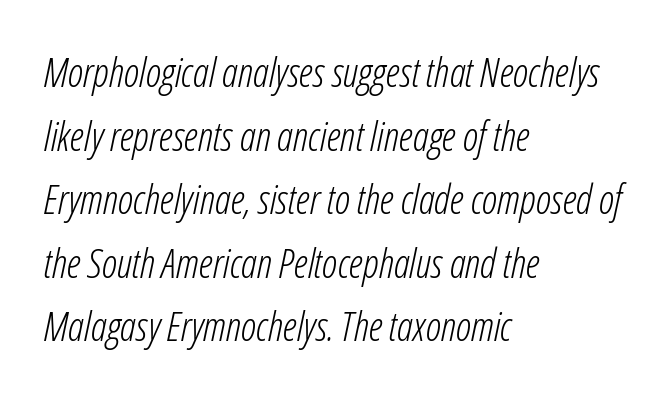
The image shows 40 px light, condensed type, italic (leaning right); set left-aligned, normal line spacing (1.59x), normal letter spacing, not underlined; low stroke contrast and a medium x-height.
